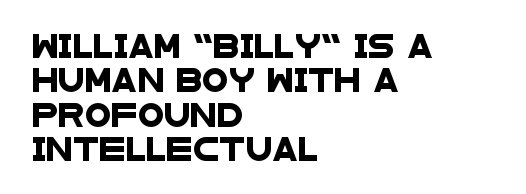
Q: Is the text underlined? A: No.
Q: How is the paragraph aligned? A: Left-aligned.
Q: Is the spacing between letters normal or unusually wide? A: Normal.
Q: Is the spacing between lines tight, normal or loose? A: Normal.
